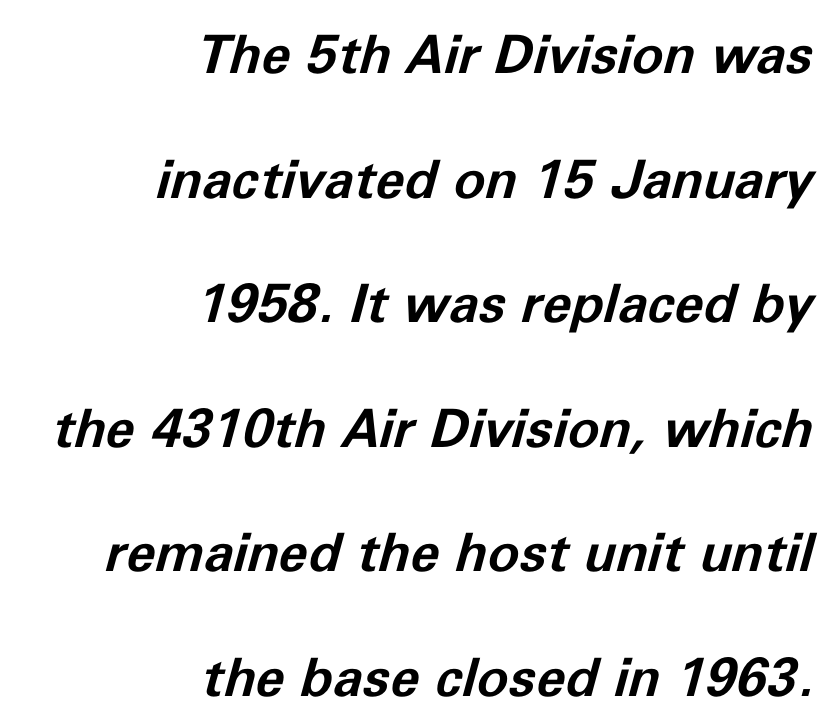
The image shows 53 px bold type, italic (leaning right); set right-aligned, loose line spacing (2.35x), normal letter spacing, not underlined; low stroke contrast and a medium x-height.
